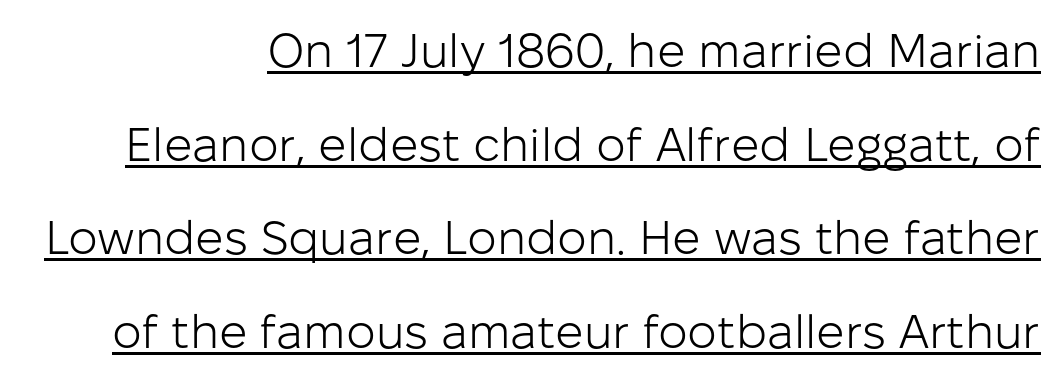
Honestly, the rows look like they've been pulled way apart. The rendering keeps characters at their native spacing. You could not count columns in this text — the font is proportionally spaced. Nothing sits at the stroke ends, so this counts as sans-serif. A typographer would call this underscored text.
